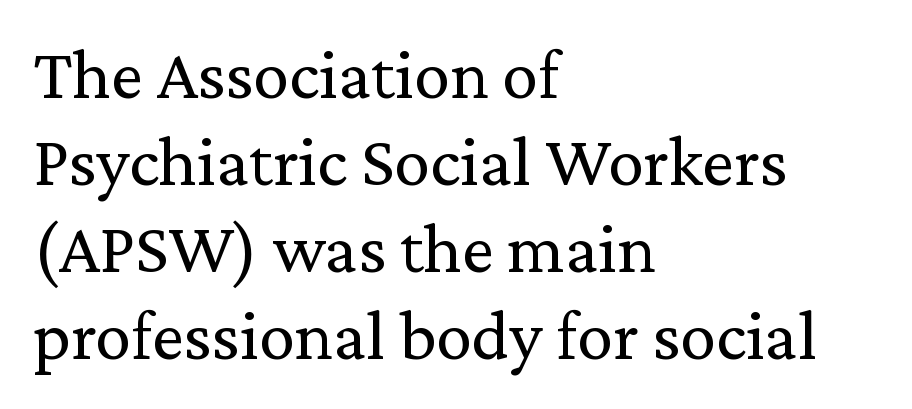
{"serif": "yes", "italic": "no", "bold": "no", "weight": "regular", "width": "normal", "stroke_contrast": "medium", "x_height": "medium", "monospaced": "no", "underline": "no", "align": "left", "line_spacing_ratio": 1.21, "letter_spacing": "normal", "letter_spacing_em": 0.0, "glyph_px": 72}
